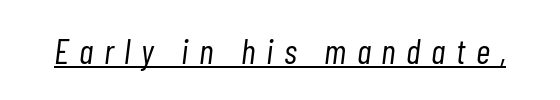
Q: Is the text bold? A: No.
Q: Is the text italic (slanted)? A: Yes, it leans right by about 7 degrees.
Q: Is the text underlined? A: Yes.
Q: Is the spacing between letters normal or unusually wide? A: Unusually wide.
Q: Width (condensed, normal, or wide)? A: Condensed.
Q: Stroke contrast? A: Low.
Q: x-height? A: Medium.
Q: Monospaced? A: No.
